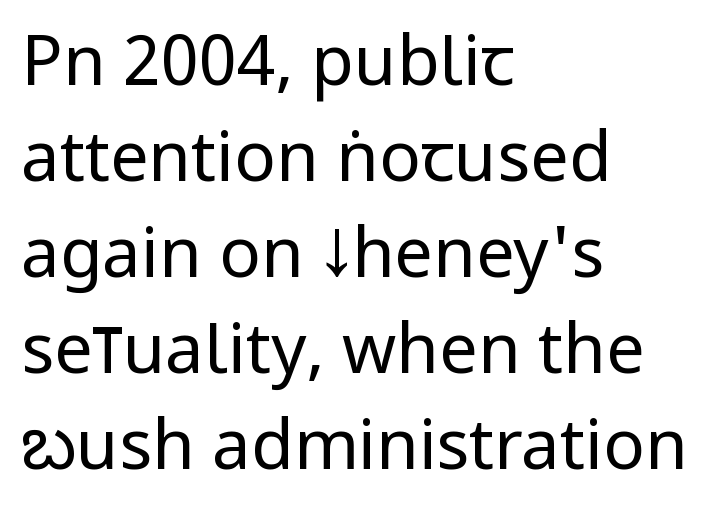
Q: Is the text bold? A: No.
Q: Is the text italic (slanted)? A: No, it is upright.
Q: Is the typeface a serif or a sans-serif typeface? A: Sans-serif.
Q: Is the text underlined? A: No.
Q: How is the paragraph aligned? A: Left-aligned.
Q: Is the spacing between letters normal or unusually wide? A: Normal.
Q: Is the spacing between lines tight, normal or loose? A: Normal.
Q: Width (condensed, normal, or wide)? A: Condensed.
Q: Stroke contrast? A: Low.
Q: x-height? A: Large.
Q: Monospaced? A: No.
